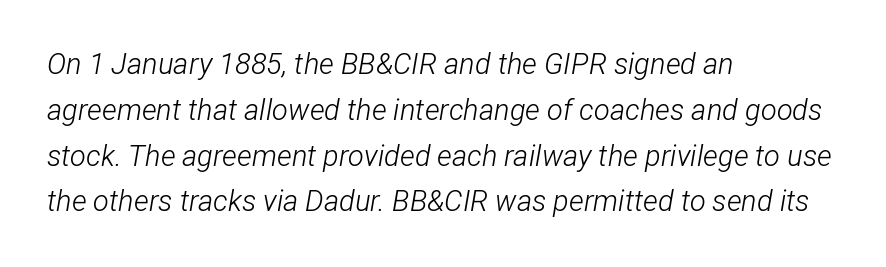
Q: Is the text bold? A: No.
Q: Is the text italic (slanted)? A: Yes, it leans right by about 12 degrees.
Q: Is the text underlined? A: No.
Q: How is the paragraph aligned? A: Left-aligned.
Q: Is the spacing between letters normal or unusually wide? A: Normal.
Q: Is the spacing between lines tight, normal or loose? A: Normal.
Q: Width (condensed, normal, or wide)? A: Condensed.
Q: Stroke contrast? A: Low.
Q: x-height? A: Medium.
Q: Monospaced? A: No.
